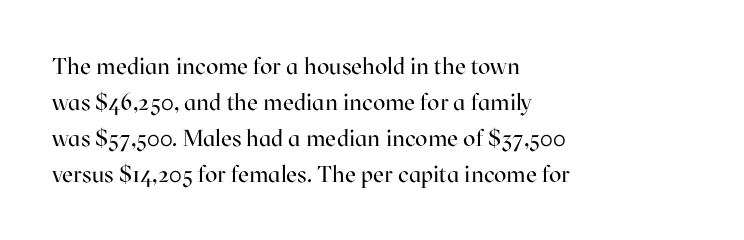
{"italic": "no", "bold": "no", "underline": "no", "align": "left", "line_spacing": "normal", "line_spacing_ratio": 1.56, "letter_spacing": "normal", "letter_spacing_em": 0.0, "glyph_px": 23}
